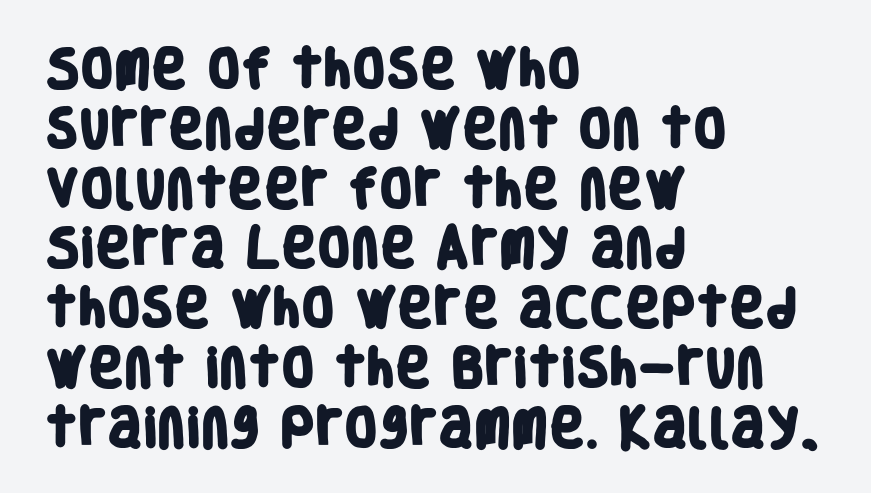
Q: Is the text bold? A: Yes.
Q: Is the typeface a serif or a sans-serif typeface? A: Sans-serif.
Q: Is the text underlined? A: No.
Q: How is the paragraph aligned? A: Left-aligned.
Q: Is the spacing between letters normal or unusually wide? A: Normal.
Q: Is the spacing between lines tight, normal or loose? A: Normal.
Q: Width (condensed, normal, or wide)? A: Condensed.
Q: Stroke contrast? A: Low.
Q: x-height? A: Large.
Q: Monospaced? A: No.
